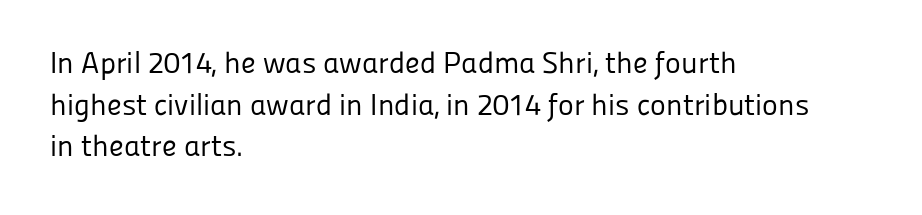
{"serif": "no", "italic": "no", "bold": "no", "weight": "regular", "width": "normal", "stroke_contrast": "low", "x_height": "medium", "monospaced": "no", "underline": "no", "align": "left", "line_spacing": "normal", "line_spacing_ratio": 1.39, "letter_spacing": "normal", "letter_spacing_em": 0.0, "glyph_px": 30}
